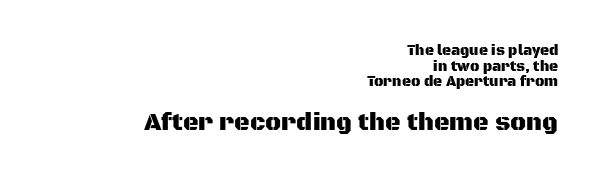
The specimen omits any rule beneath the text block's lines. The gaps between neighbouring characters are ordinary and unremarkable. Ordinary non-slanted type is in use. This sample trades vertical openness for compactness between lines. Two sizes are in play, and the larger belongs to the second block. One-word summary of the alignment: right.
